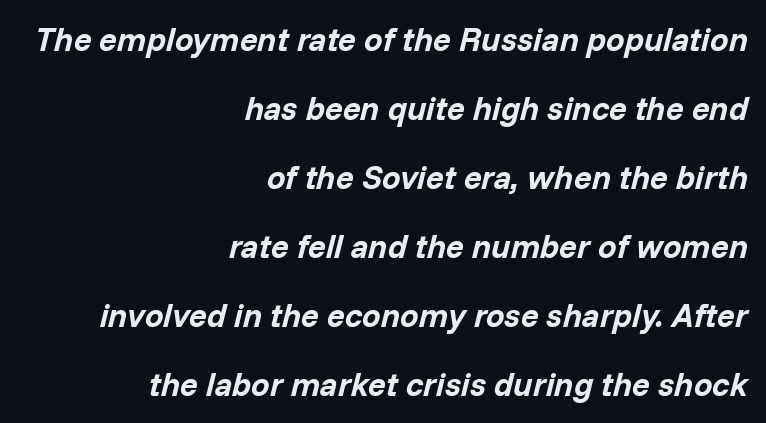
The image shows 33 px bold type, italic (leaning right); set right-aligned, loose line spacing (2.09x), normal letter spacing, not underlined; low stroke contrast and a medium x-height.
